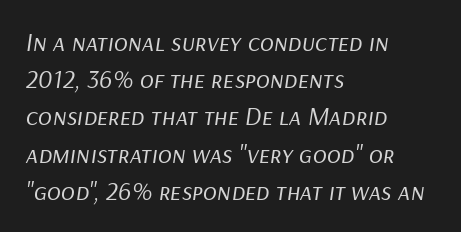
Vertical stems look standard width or narrower in stroke. This rendering features lettering with no underline. A typesetter would call this leading conventional body-copy spacing. Words appear dense and cohesive because spacing is normal.
